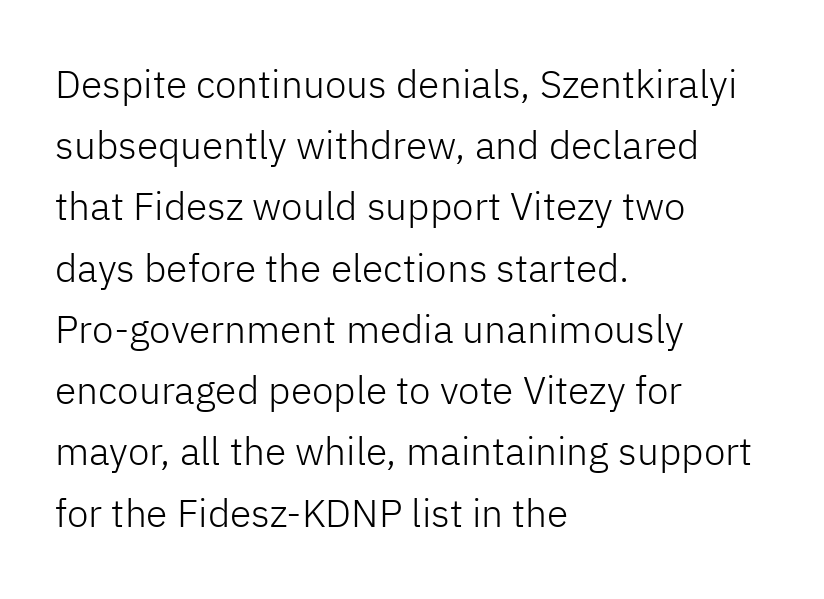
Q: Is the text bold? A: No.
Q: Is the text italic (slanted)? A: No, it is upright.
Q: Is the typeface a serif or a sans-serif typeface? A: Sans-serif.
Q: Is the text underlined? A: No.
Q: How is the paragraph aligned? A: Left-aligned.
Q: Is the spacing between letters normal or unusually wide? A: Normal.
Q: Is the spacing between lines tight, normal or loose? A: Normal.
Q: Width (condensed, normal, or wide)? A: Normal.
Q: Stroke contrast? A: Low.
Q: x-height? A: Medium.
Q: Monospaced? A: No.
